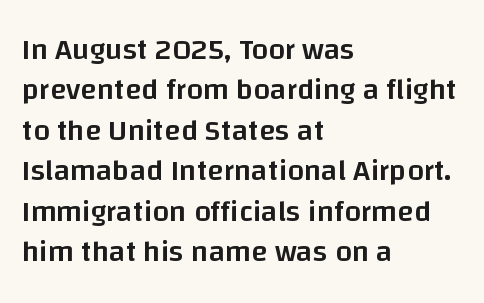
Q: Is the text bold? A: Semi-bold.
Q: Is the text italic (slanted)? A: No, it is upright.
Q: Is the typeface a serif or a sans-serif typeface? A: Sans-serif.
Q: Is the text underlined? A: No.
Q: How is the paragraph aligned? A: Left-aligned.
Q: Is the spacing between letters normal or unusually wide? A: Normal.
Q: Is the spacing between lines tight, normal or loose? A: Normal.
Q: Width (condensed, normal, or wide)? A: Normal.
Q: Stroke contrast? A: Low.
Q: x-height? A: Large.
Q: Monospaced? A: No.
